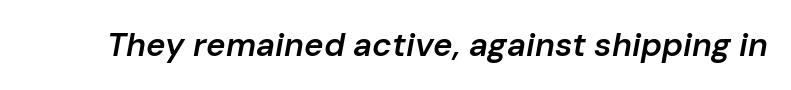
Q: Is the text bold? A: Semi-bold.
Q: Is the text italic (slanted)? A: Yes, it leans right by about 10 degrees.
Q: Is the text underlined? A: No.
Q: Is the spacing between letters normal or unusually wide? A: Normal.
Q: Width (condensed, normal, or wide)? A: Normal.
Q: Stroke contrast? A: Low.
Q: x-height? A: Medium.
Q: Monospaced? A: No.
